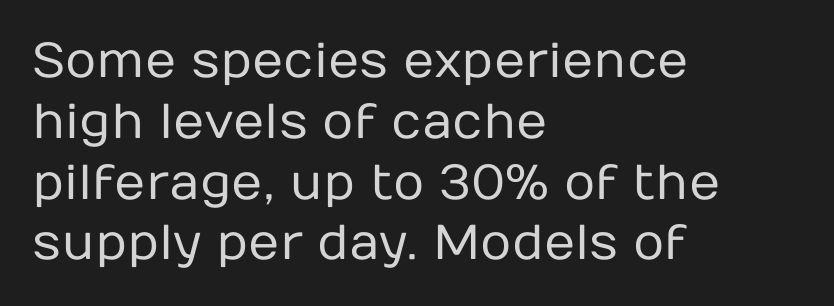
Character widths vary here, with narrow letters taking less room than wide ones. The type family on display is of the sans-serif kind. Each stroke keeps to a modest, everyday thickness or less. Visually the block forms a straight wall on the left and a jagged coastline on the right.
